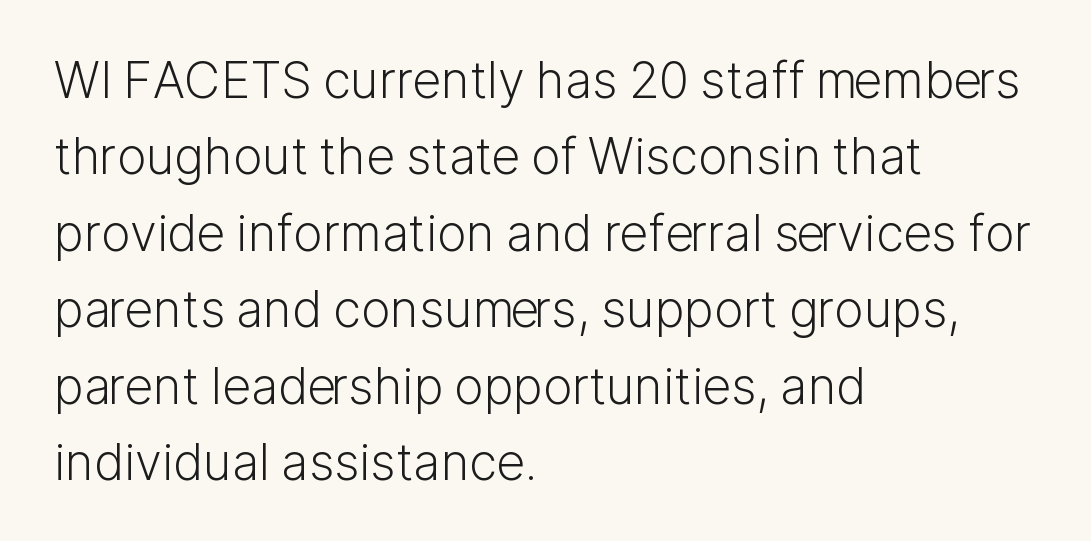
Q: Is the text bold? A: No.
Q: Is the text italic (slanted)? A: No, it is upright.
Q: Is the typeface a serif or a sans-serif typeface? A: Sans-serif.
Q: Is the text underlined? A: No.
Q: How is the paragraph aligned? A: Left-aligned.
Q: Is the spacing between letters normal or unusually wide? A: Normal.
Q: Is the spacing between lines tight, normal or loose? A: Normal.
Q: Width (condensed, normal, or wide)? A: Normal.
Q: Stroke contrast? A: Low.
Q: x-height? A: Medium.
Q: Monospaced? A: No.
